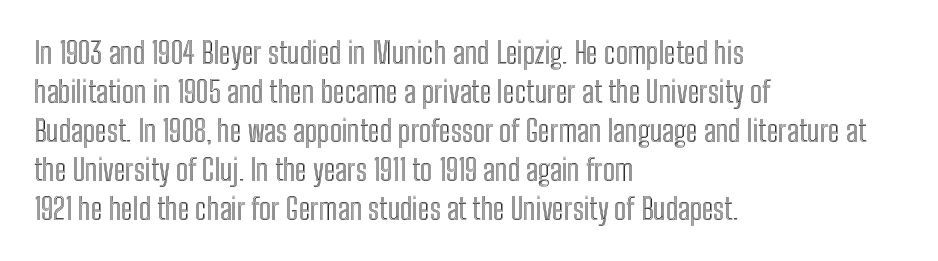
{"italic": "no", "width": "condensed", "x_height": "medium", "monospaced": "no", "underline": "no", "align": "left", "line_spacing": "normal", "line_spacing_ratio": 1.3, "letter_spacing": "normal", "letter_spacing_em": 0.0, "glyph_px": 30}
